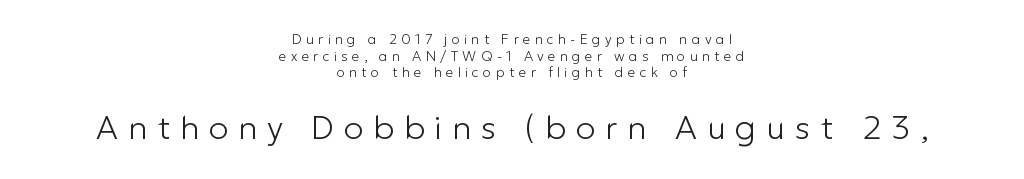
Q: Is the text bold? A: No.
Q: Is the text italic (slanted)? A: No, it is upright.
Q: Is the typeface a serif or a sans-serif typeface? A: Sans-serif.
Q: Is the text underlined? A: No.
Q: How is the paragraph aligned? A: Centered.
Q: Is the spacing between letters normal or unusually wide? A: Unusually wide.
Q: Which block of text is set in a larger size, the first (top) or the second (bottom)? A: The second (bottom) one.
Q: Width (condensed, normal, or wide)? A: Normal.
Q: Stroke contrast? A: Low.
Q: x-height? A: Medium.
Q: Monospaced? A: No.
